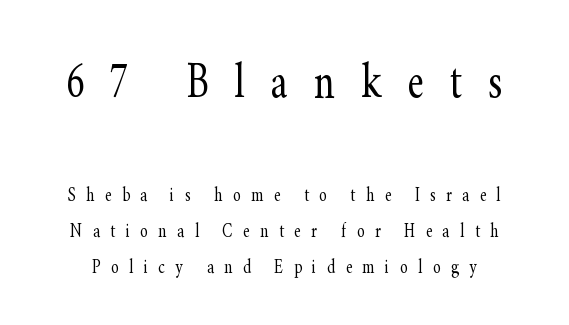
The image shows 57 px light, condensed serif type, upright; set normal line spacing (1.58x), unusually wide letter spacing (+0.46 em), not underlined; the first (top) block is 2.48x larger; low stroke contrast and a small x-height.
